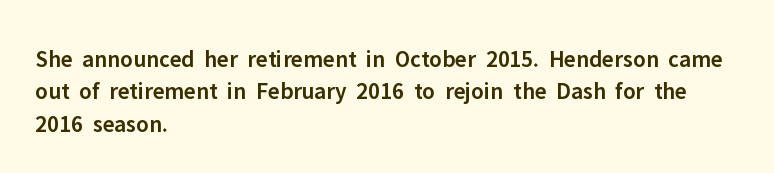
Does the leading feel generous? No, just average. Words float on clear page, feet unadorned. These lines carry some extra weight — a demibold, not a full bold. A classic flush-left, rag-right setting is used for this passage. The letters sit at their default tracking, neither squeezed nor spread.
